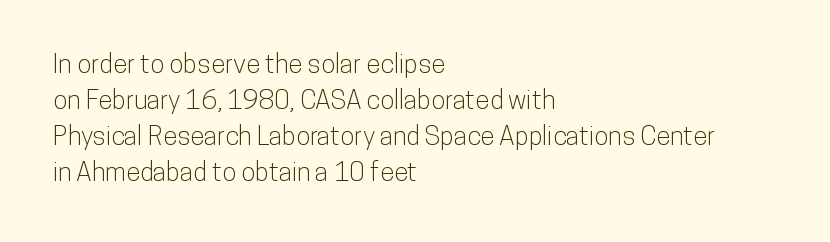
Q: Is the text italic (slanted)? A: No, it is upright.
Q: Is the text underlined? A: No.
Q: How is the paragraph aligned? A: Left-aligned.
Q: Is the spacing between letters normal or unusually wide? A: Normal.
Q: Is the spacing between lines tight, normal or loose? A: Normal.
